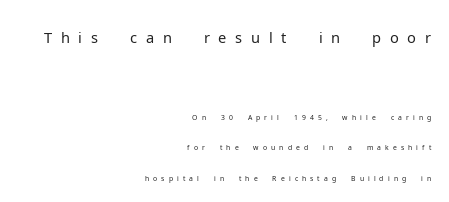
The image shows 30 px light sans-serif type, upright; set right-aligned, loose line spacing (2.19x), unusually wide letter spacing (+0.29 em), not underlined; the first (top) block is 2.14x larger; low stroke contrast and a medium x-height.
